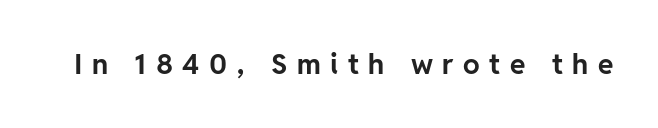
The image shows 28 px bold sans-serif type, upright; set unusually wide letter spacing (+0.34 em), not underlined; low stroke contrast and a medium x-height.
